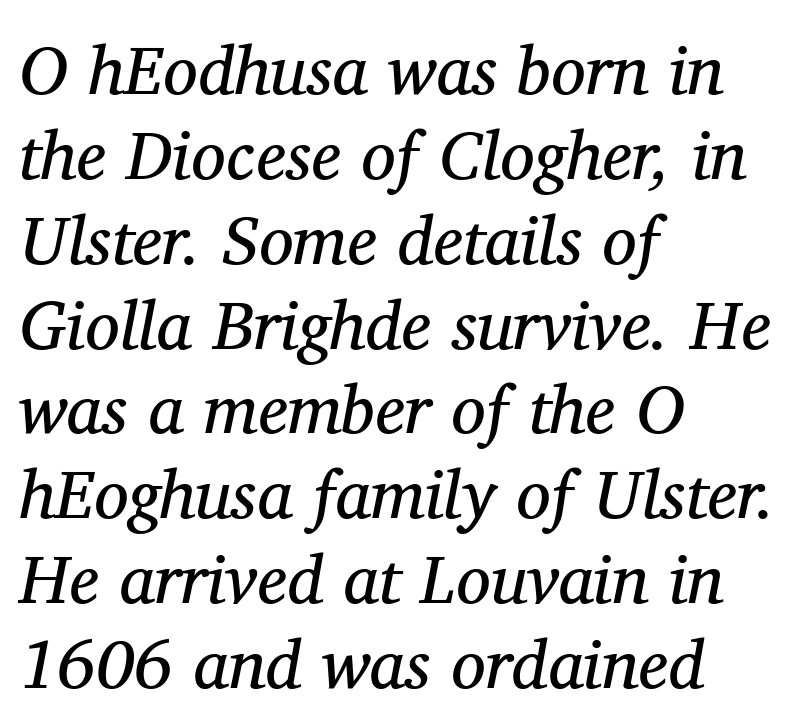
Q: Is the text bold? A: No.
Q: Is the text italic (slanted)? A: Yes, it leans right by about 11 degrees.
Q: Is the typeface a serif or a sans-serif typeface? A: Serif.
Q: Is the text underlined? A: No.
Q: How is the paragraph aligned? A: Left-aligned.
Q: Is the spacing between letters normal or unusually wide? A: Normal.
Q: Width (condensed, normal, or wide)? A: Normal.
Q: Stroke contrast? A: Medium.
Q: x-height? A: Medium.
Q: Monospaced? A: No.
